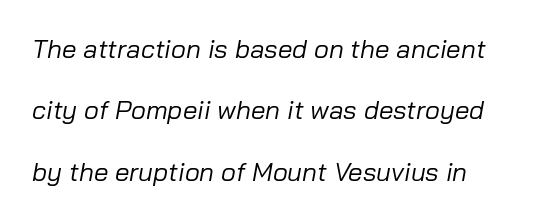
Q: Is the text bold? A: No.
Q: Is the text italic (slanted)? A: Yes, it leans right by about 10 degrees.
Q: Is the text underlined? A: No.
Q: Is the spacing between letters normal or unusually wide? A: Normal.
Q: Is the spacing between lines tight, normal or loose? A: Loose.
